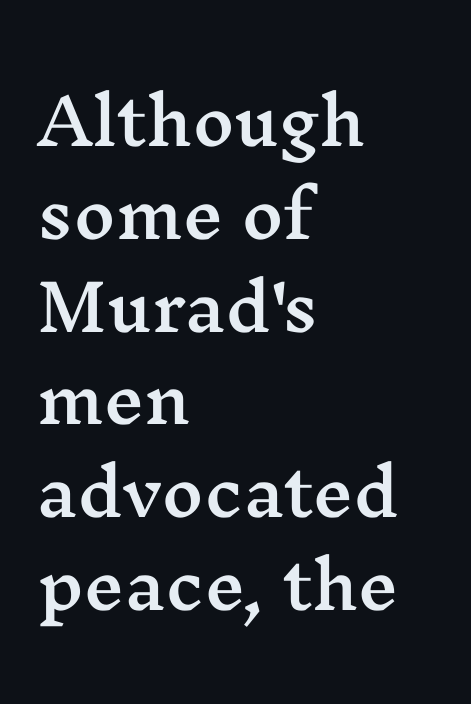
Q: Is the text italic (slanted)? A: No, it is upright.
Q: Is the typeface a serif or a sans-serif typeface? A: Serif.
Q: Is the text underlined? A: No.
Q: How is the paragraph aligned? A: Left-aligned.
Q: Is the spacing between letters normal or unusually wide? A: Normal.
Q: Is the spacing between lines tight, normal or loose? A: Normal.
Q: Width (condensed, normal, or wide)? A: Wide.
Q: Stroke contrast? A: Medium.
Q: x-height? A: Medium.
Q: Monospaced? A: No.
